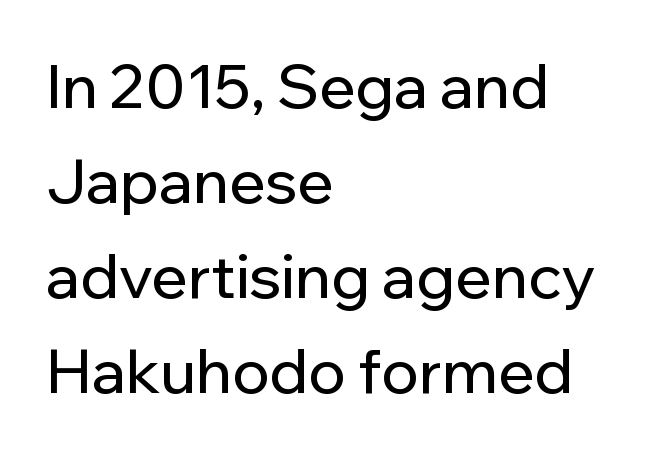
The image shows 61 px sans-serif type, upright; set left-aligned, normal line spacing (1.56x), normal letter spacing, not underlined; low stroke contrast and a medium x-height.
